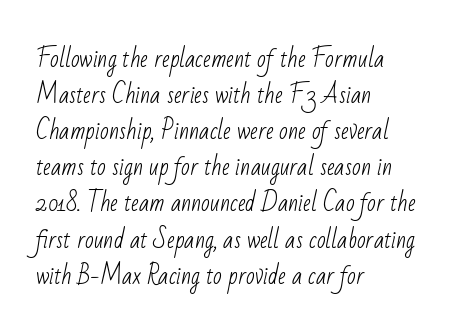
Q: Is the text bold? A: No.
Q: Is the text underlined? A: No.
Q: How is the paragraph aligned? A: Left-aligned.
Q: Is the spacing between letters normal or unusually wide? A: Normal.
Q: Is the spacing between lines tight, normal or loose? A: Normal.
